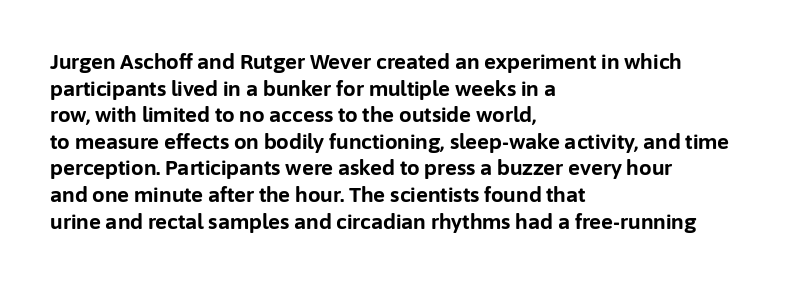
{"italic": "no", "bold": "yes", "underline": "no", "align": "left", "line_spacing": "normal", "line_spacing_ratio": 1.33, "letter_spacing": "normal", "letter_spacing_em": 0.0, "glyph_px": 20}
